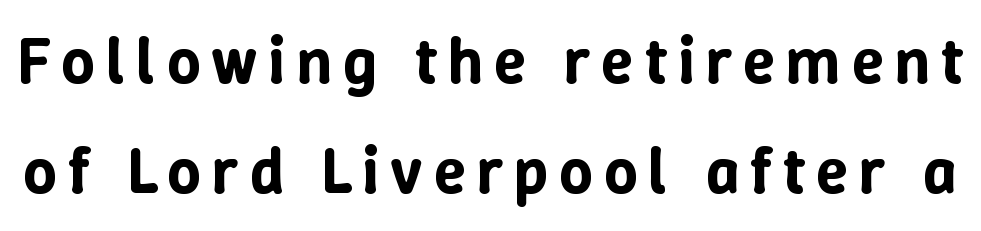
{"italic": "no", "width": "normal", "stroke_contrast": "low", "x_height": "medium", "monospaced": "no", "underline": "no", "line_spacing": "normal", "line_spacing_ratio": 1.67, "glyph_px": 66}
